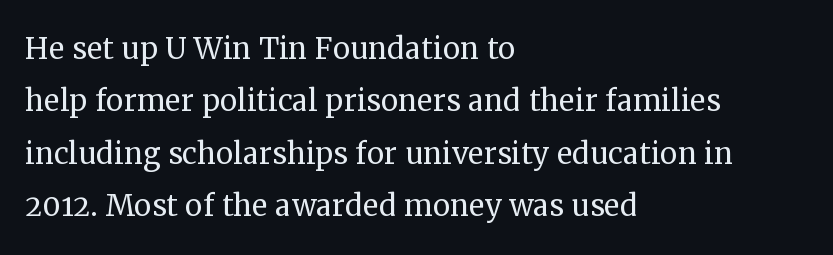
The image shows 39 px regular-weight serif type, upright; set left-aligned, normal line spacing (1.34x), normal letter spacing, not underlined; medium stroke contrast and a medium x-height.
